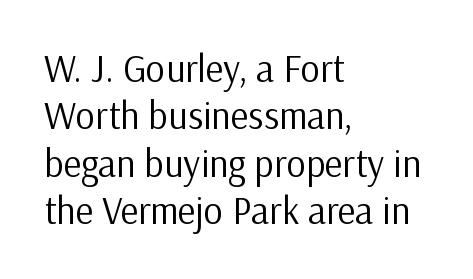
The image shows 38 px regular-weight sans-serif type, upright; set left-aligned, normal line spacing (1.25x), normal letter spacing, not underlined; low stroke contrast and a medium x-height.
